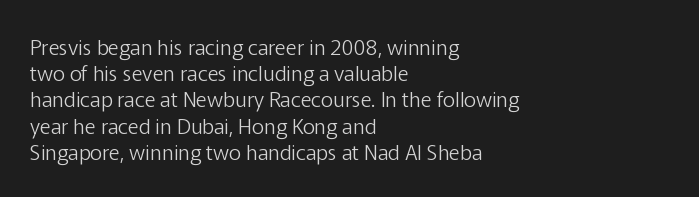
The image shows 21 px text type, upright; set left-aligned, normal line spacing (1.25x), normal letter spacing, not underlined.
